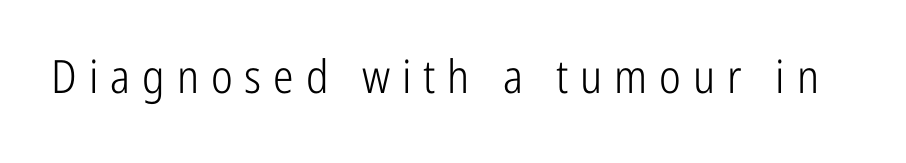
{"serif": "no", "italic": "no", "bold": "no", "weight": "light", "width": "condensed", "stroke_contrast": "low", "x_height": "medium", "monospaced": "no", "underline": "no", "letter_spacing": "wide", "letter_spacing_em": 0.26, "glyph_px": 46}
